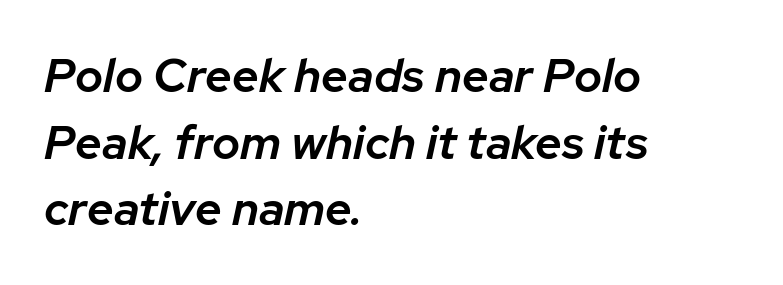
Q: Is the text bold? A: Semi-bold.
Q: Is the text italic (slanted)? A: Yes, it leans right by about 12 degrees.
Q: Is the text underlined? A: No.
Q: How is the paragraph aligned? A: Left-aligned.
Q: Is the spacing between letters normal or unusually wide? A: Normal.
Q: Is the spacing between lines tight, normal or loose? A: Normal.
Q: Width (condensed, normal, or wide)? A: Normal.
Q: Stroke contrast? A: Low.
Q: x-height? A: Medium.
Q: Monospaced? A: No.
